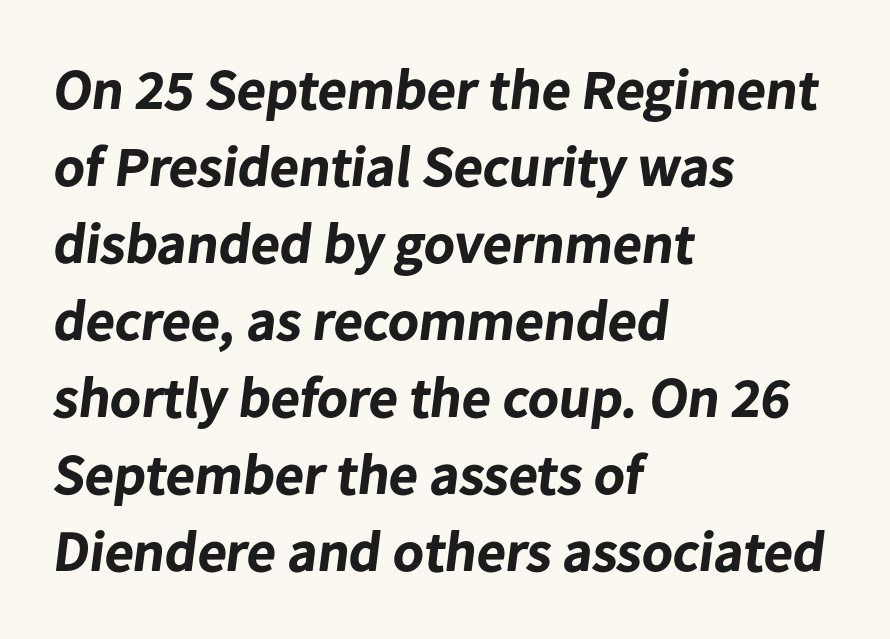
{"serif": "no", "bold": "yes", "weight": "bold", "width": "normal", "stroke_contrast": "low", "x_height": "medium", "monospaced": "no", "underline": "no", "align": "left", "line_spacing": "normal", "line_spacing_ratio": 1.35, "letter_spacing": "normal", "letter_spacing_em": 0.0, "glyph_px": 57}
